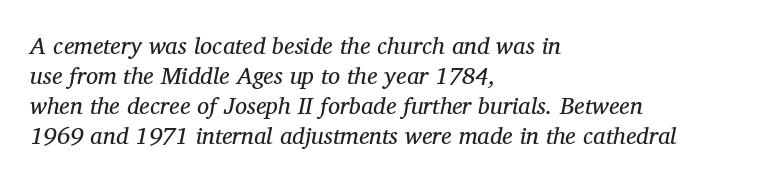
Observe the ordinary spacing: letters are neighbours, not strangers. The specimen omits any rule beneath the text block's lines. The cut favours lightness, reaching ordinary text weight at its darkest. Teacher's note: observe the even left margin — that is flush-left alignment. When letters slant like this, we call the style italic.
